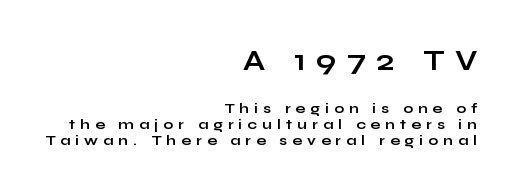
The image shows 29 px bold, wide sans-serif type, upright; set right-aligned, line spacing 1.16x, unusually wide letter spacing (+0.37 em), not underlined; the first (top) block is 2.07x larger; low stroke contrast and a medium x-height.
